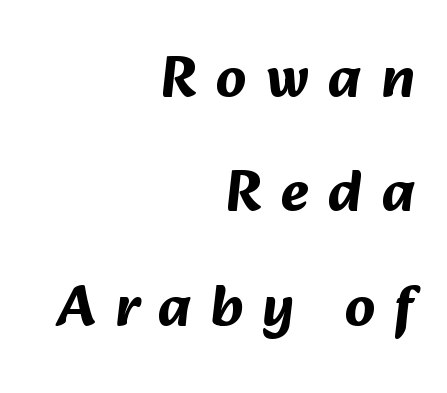
The image shows 59 px bold sans-serif type; set right-aligned, loose line spacing (1.94x), unusually wide letter spacing (+0.32 em), not underlined; medium stroke contrast and a medium x-height.
